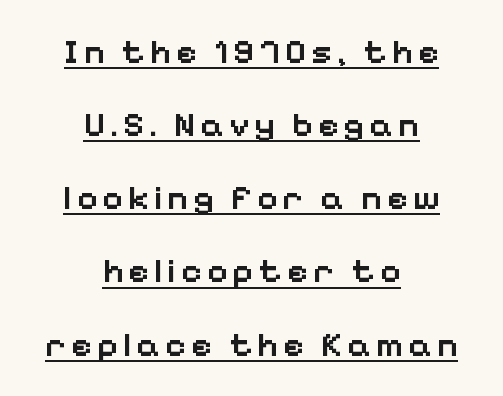
The typography opts for an upright posture over an oblique one. This is underlined copy, the kind a proofreader might mark for attention. These lines stand farther apart than default settings would place them. Do the characters align in a grid? No, the font is proportional. What kind of face is this? One without serifs — a sans.
